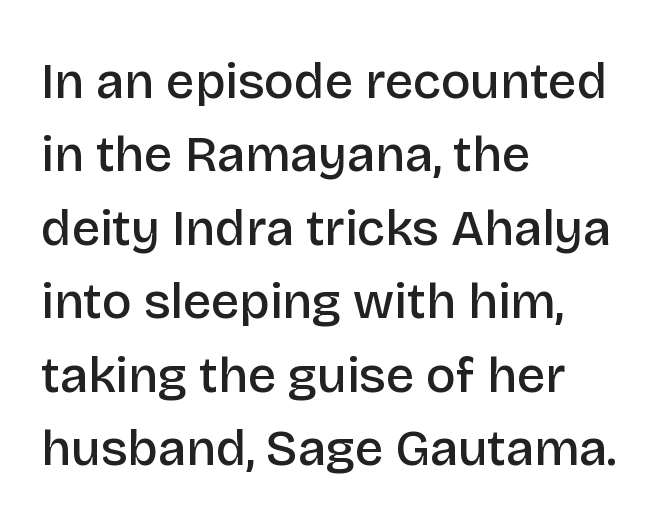
The image shows 50 px semibold sans-serif type, upright; set left-aligned, normal line spacing (1.47x), normal letter spacing, not underlined; low stroke contrast and a large x-height.
